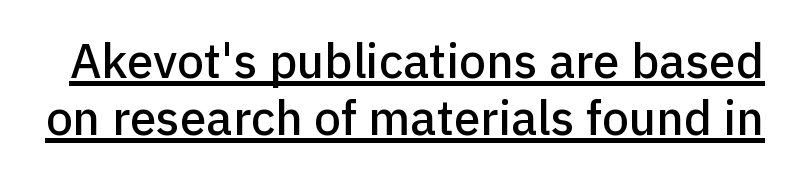
The image shows 48 px sans-serif type, upright; set line spacing 1.18x, normal letter spacing, underlined; low stroke contrast and a medium x-height.
